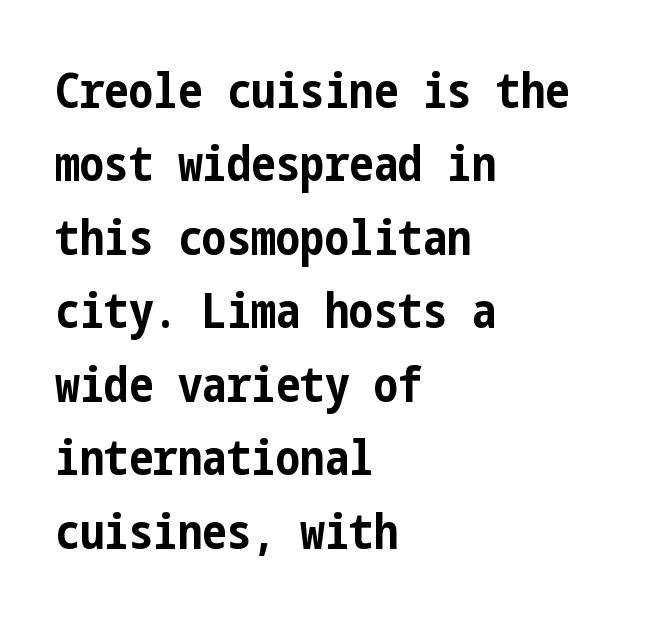
The image shows 49 px bold, condensed sans-serif type, upright; set left-aligned, normal line spacing (1.5x), normal letter spacing, not underlined; low stroke contrast and a medium x-height.
